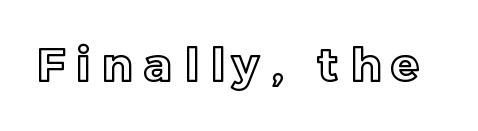
Q: Is the text italic (slanted)? A: No, it is upright.
Q: Is the text underlined? A: No.
Q: Is the spacing between letters normal or unusually wide? A: Unusually wide.
Q: Width (condensed, normal, or wide)? A: Normal.
Q: x-height? A: Medium.
Q: Monospaced? A: No.
